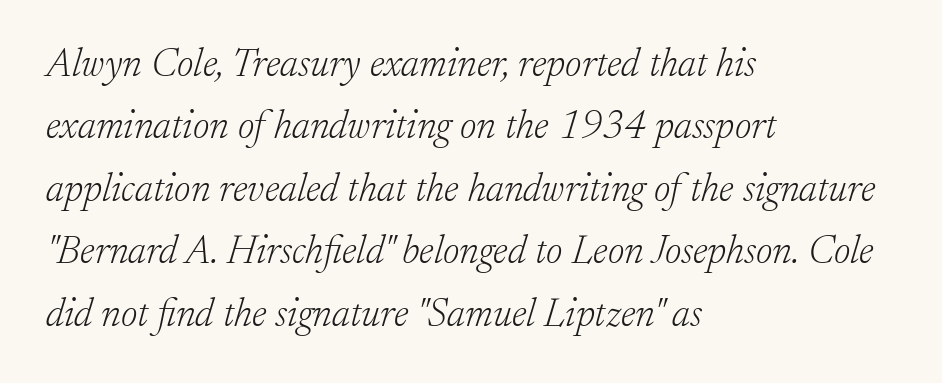
{"serif": "yes", "italic": "yes", "lean": "right", "slant_degrees": 17, "bold": "no", "weight": "light", "width": "normal", "stroke_contrast": "low", "x_height": "small", "monospaced": "no", "underline": "no", "align": "left", "line_spacing": "normal", "line_spacing_ratio": 1.56, "letter_spacing": "normal", "letter_spacing_em": 0.0, "glyph_px": 40}
